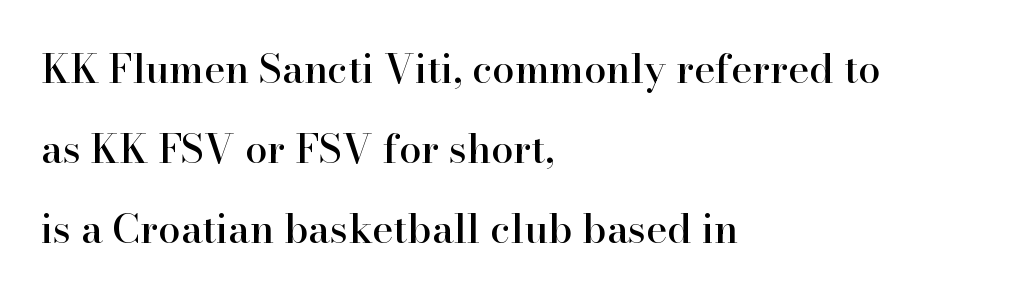
Q: Is the text italic (slanted)? A: No, it is upright.
Q: Is the typeface a serif or a sans-serif typeface? A: Serif.
Q: Is the text underlined? A: No.
Q: How is the paragraph aligned? A: Left-aligned.
Q: Is the spacing between letters normal or unusually wide? A: Normal.
Q: Is the spacing between lines tight, normal or loose? A: Loose.
Q: Width (condensed, normal, or wide)? A: Normal.
Q: Stroke contrast? A: High.
Q: x-height? A: Small.
Q: Monospaced? A: No.
